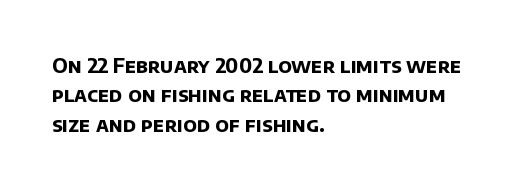
Q: Is the text bold? A: Yes.
Q: Is the text underlined? A: No.
Q: How is the paragraph aligned? A: Left-aligned.
Q: Is the spacing between letters normal or unusually wide? A: Normal.
Q: Is the spacing between lines tight, normal or loose? A: Normal.
